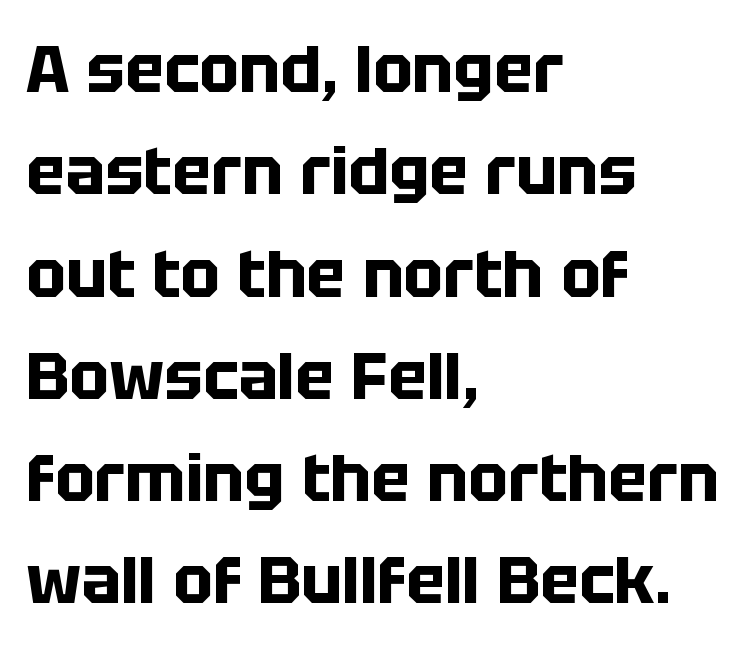
The image shows 66 px bold sans-serif type, upright; set left-aligned, normal line spacing (1.55x), normal letter spacing, not underlined; low stroke contrast and a large x-height.
